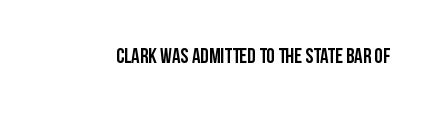
The image shows 21 px text type, upright; set normal letter spacing, not underlined.
